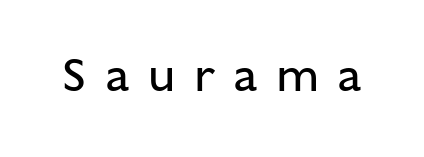
The image shows 48 px regular-weight sans-serif type, upright; set unusually wide letter spacing (+0.38 em), not underlined; low stroke contrast and a medium x-height.
